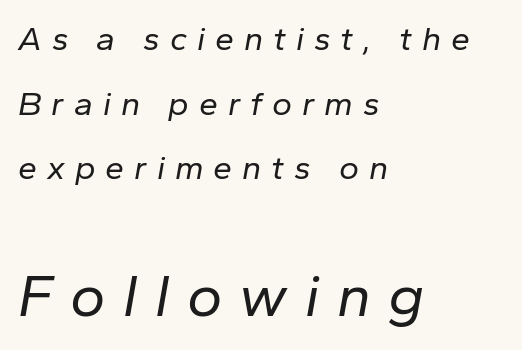
The image shows 60 px regular-weight type, italic (leaning right); set left-aligned, loose line spacing (1.9x), unusually wide letter spacing (+0.29 em), not underlined; the second (bottom) block is 1.76x larger; low stroke contrast and a medium x-height.
